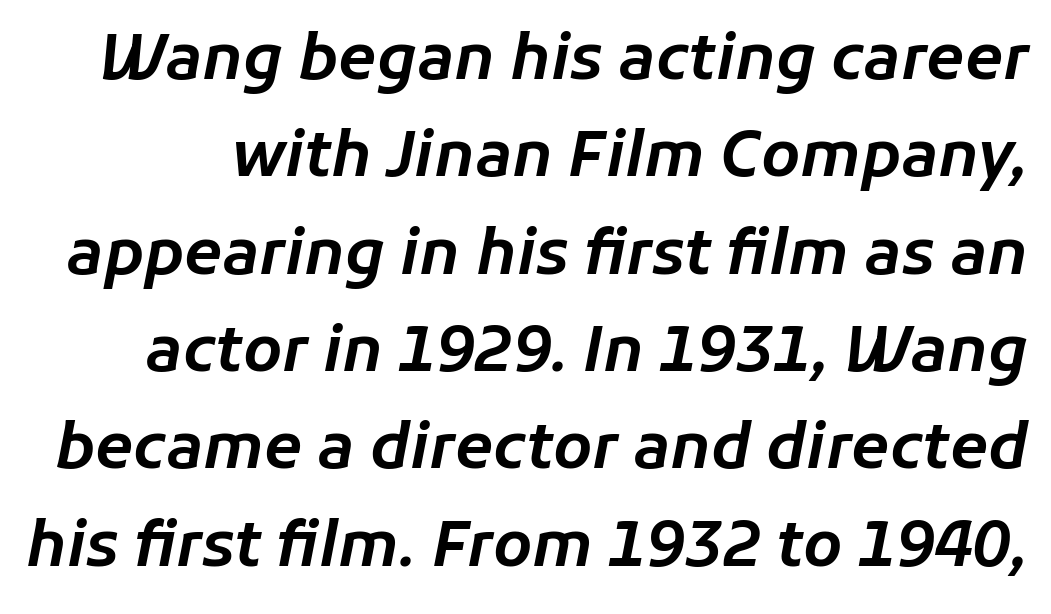
{"italic": "yes", "lean": "right", "slant_degrees": 11, "width": "normal", "stroke_contrast": "low", "x_height": "medium", "monospaced": "no", "underline": "no", "line_spacing": "normal", "line_spacing_ratio": 1.57, "letter_spacing": "normal", "letter_spacing_em": 0.0, "glyph_px": 62}
